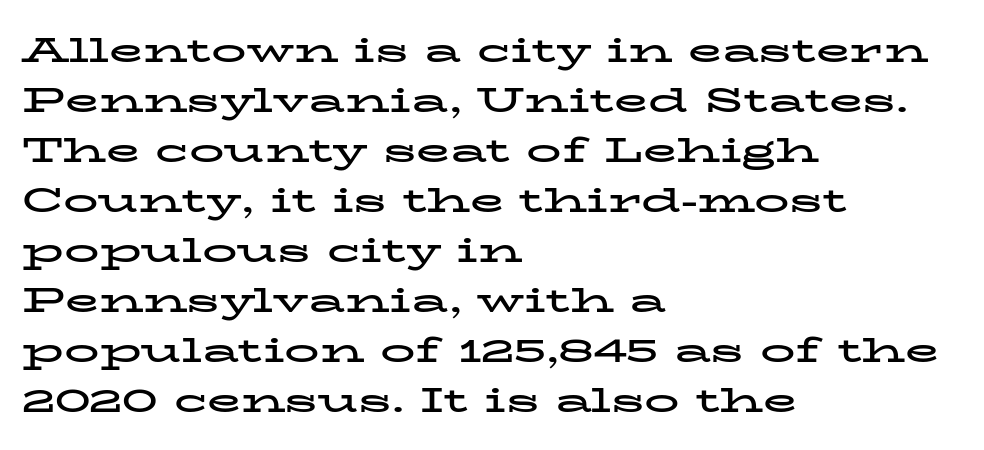
{"serif": "yes", "italic": "no", "bold": "yes", "weight": "bold", "width": "wide", "stroke_contrast": "low", "x_height": "medium", "monospaced": "no", "underline": "no", "align": "left", "line_spacing": "normal", "line_spacing_ratio": 1.43, "letter_spacing": "normal", "letter_spacing_em": 0.0, "glyph_px": 35}
